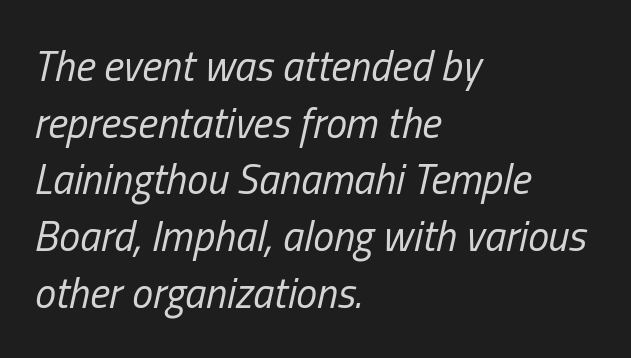
The image shows 42 px regular-weight, condensed type, italic (leaning right); set left-aligned, normal line spacing (1.35x), normal letter spacing, not underlined; low stroke contrast and a medium x-height.
